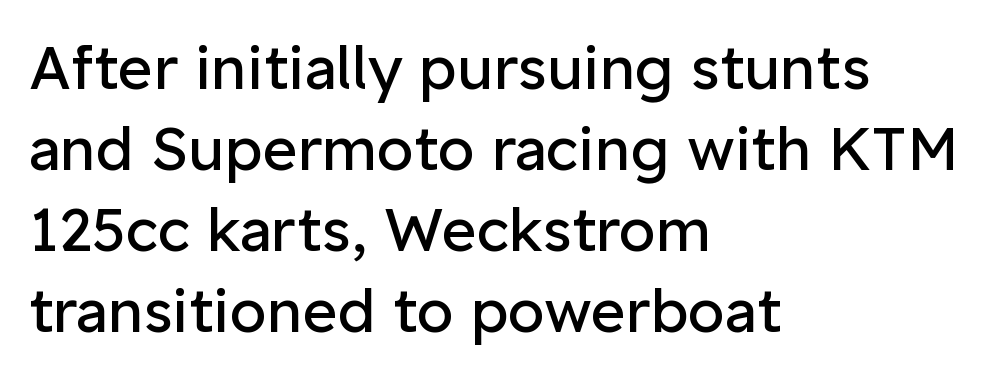
Q: Is the text bold? A: No.
Q: Is the text italic (slanted)? A: No, it is upright.
Q: Is the typeface a serif or a sans-serif typeface? A: Sans-serif.
Q: Is the text underlined? A: No.
Q: How is the paragraph aligned? A: Left-aligned.
Q: Is the spacing between letters normal or unusually wide? A: Normal.
Q: Is the spacing between lines tight, normal or loose? A: Normal.
Q: Width (condensed, normal, or wide)? A: Normal.
Q: Stroke contrast? A: Low.
Q: x-height? A: Medium.
Q: Monospaced? A: No.
